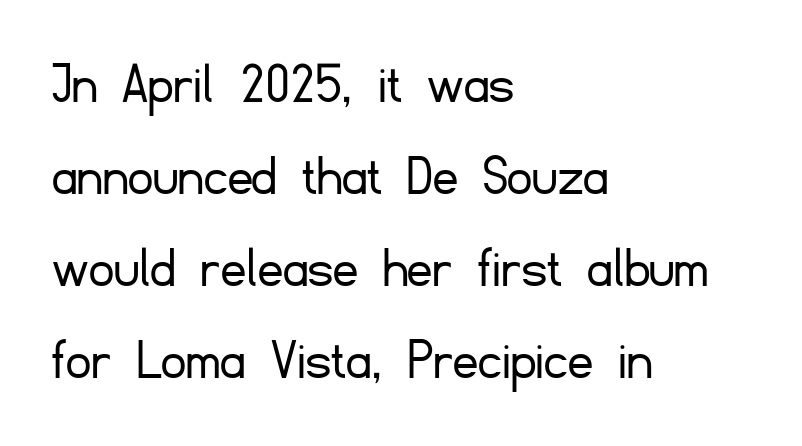
The strip under each line holds only bare page. How are the letters spaced? Ordinarily, with no added tracking. These lines sit exactly where default settings would place them. The rendering uses natural spacing where letterforms have individual widths.
